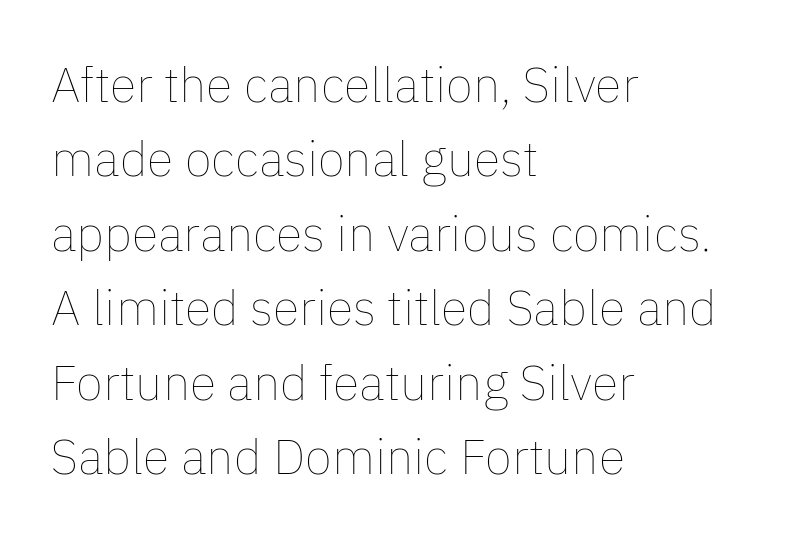
Q: Is the text bold? A: No.
Q: Is the text italic (slanted)? A: No, it is upright.
Q: Is the text underlined? A: No.
Q: How is the paragraph aligned? A: Left-aligned.
Q: Is the spacing between letters normal or unusually wide? A: Normal.
Q: Is the spacing between lines tight, normal or loose? A: Normal.
Q: Width (condensed, normal, or wide)? A: Normal.
Q: Stroke contrast? A: Low.
Q: x-height? A: Medium.
Q: Monospaced? A: No.
